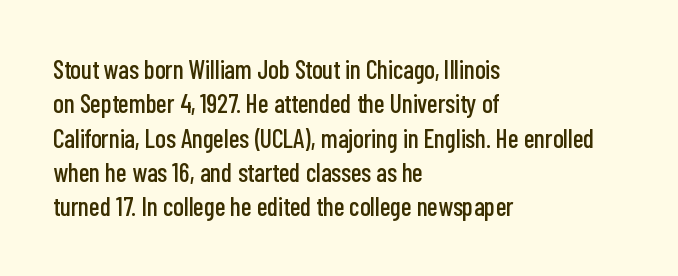
Here the glyphs are tracked normally, forming tight word shapes. Notice how the passage keeps a crisp vertical edge on the left only. A normal amount of white space separates one row of letters from the next. The string is rendered with underlining switched off.
